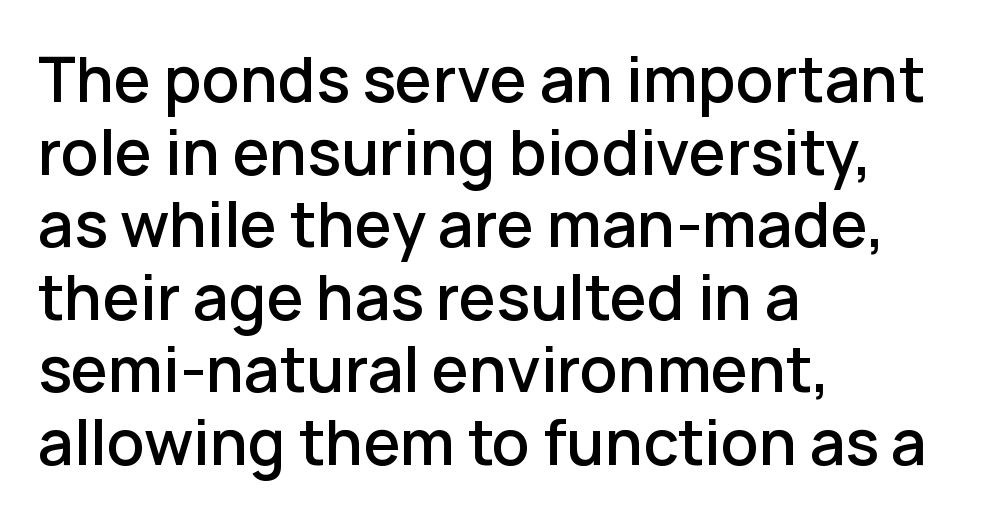
The image shows 60 px semibold sans-serif type, upright; set left-aligned, line spacing 1.21x, normal letter spacing, not underlined; low stroke contrast and a medium x-height.
